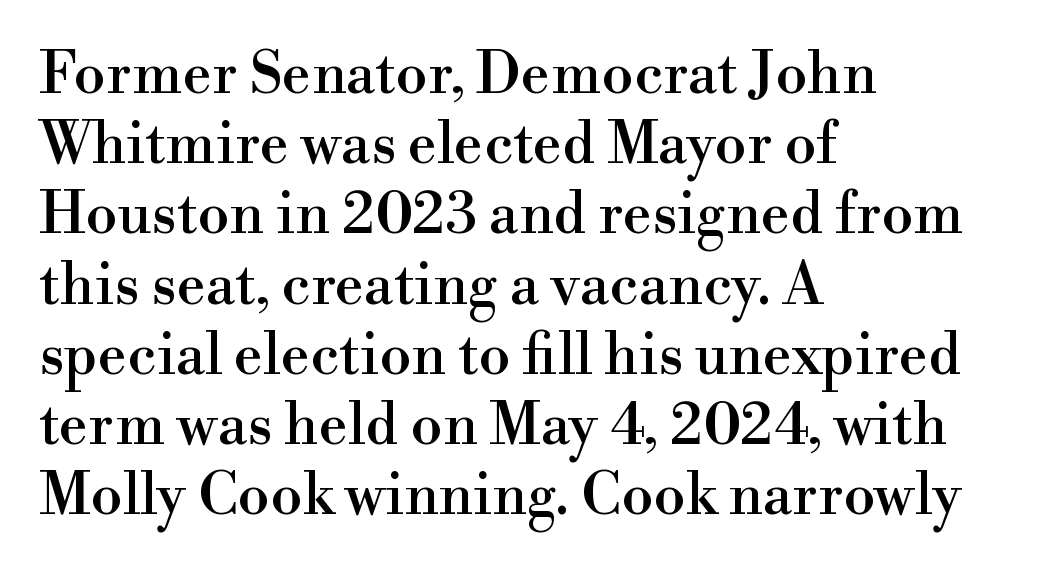
The image shows 58 px serif type, upright; set left-aligned, line spacing 1.21x, normal letter spacing, not underlined; a small x-height.
